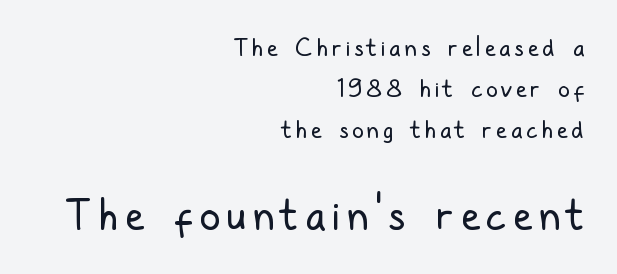
Here the designer chose a conventional face with non-uniform glyph widths. Line endings align vertically; line beginnings do not. Top chunk: small. Bottom chunk: large. Every character sits straight up, as roman type does. The letterforms sit at book weight or below.
